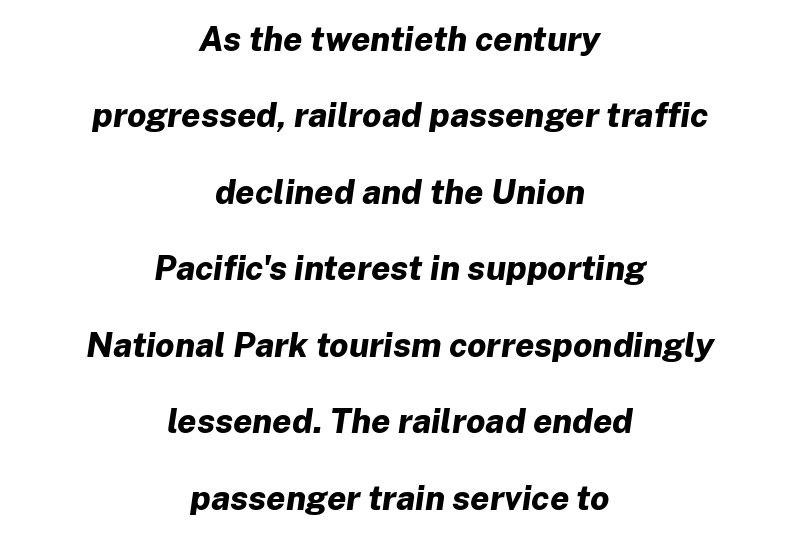
No word sits above an underline. What weight is shown? A full bold with thick strokes. Tracking value appears to be zero — textbook default spacing. Is the type slanted? Yes — the strokes lean at a clear angle. Centered paragraph, ragged on both sides.
